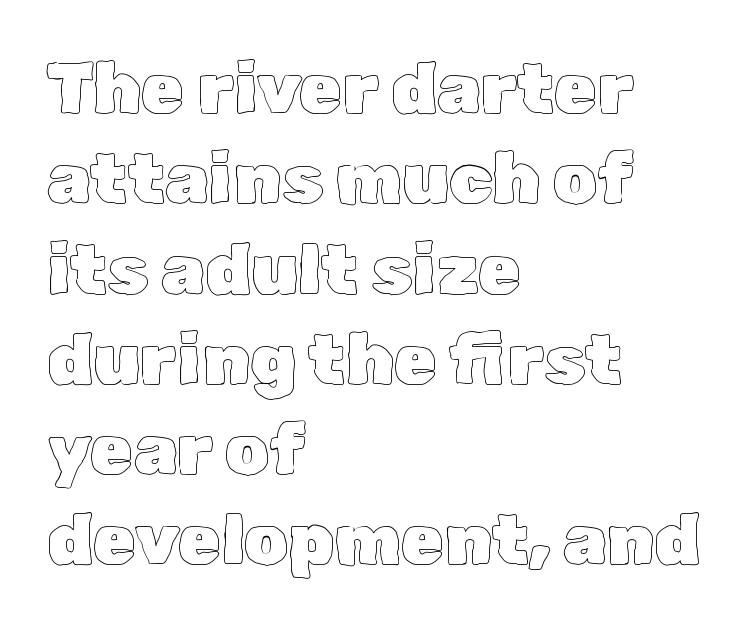
{"italic": "no", "width": "normal", "x_height": "medium", "monospaced": "no", "underline": "no", "align": "left", "line_spacing": "normal", "line_spacing_ratio": 1.29, "letter_spacing": "normal", "letter_spacing_em": 0.0, "glyph_px": 70}
